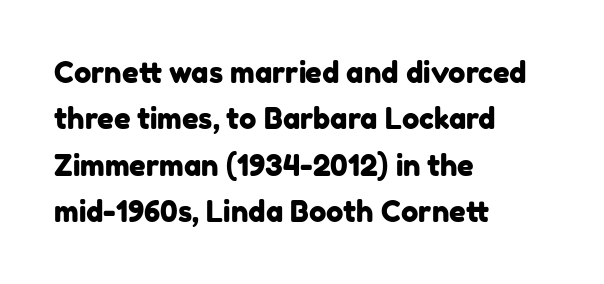
The space beneath each line is pristine and unruled. Does the copy run flush right? No — it runs flush left. Here the designer chose a conventional face with non-uniform glyph widths. Each letter's strokes conclude bluntly, with no projecting serifs. Nothing unusual about the tracking: characters are spaced as the font intends. Successive baselines arrive at the customary interval.
